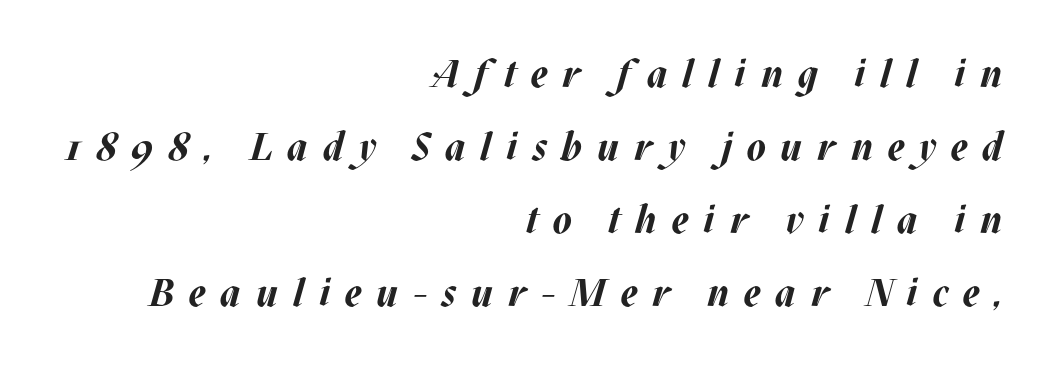
Q: Is the text bold? A: Yes.
Q: Is the text italic (slanted)? A: Yes, it leans right by about 17 degrees.
Q: Is the text underlined? A: No.
Q: How is the paragraph aligned? A: Right-aligned.
Q: Is the spacing between letters normal or unusually wide? A: Unusually wide.
Q: Is the spacing between lines tight, normal or loose? A: Loose.
Q: Width (condensed, normal, or wide)? A: Normal.
Q: Stroke contrast? A: Medium.
Q: x-height? A: Large.
Q: Monospaced? A: No.
